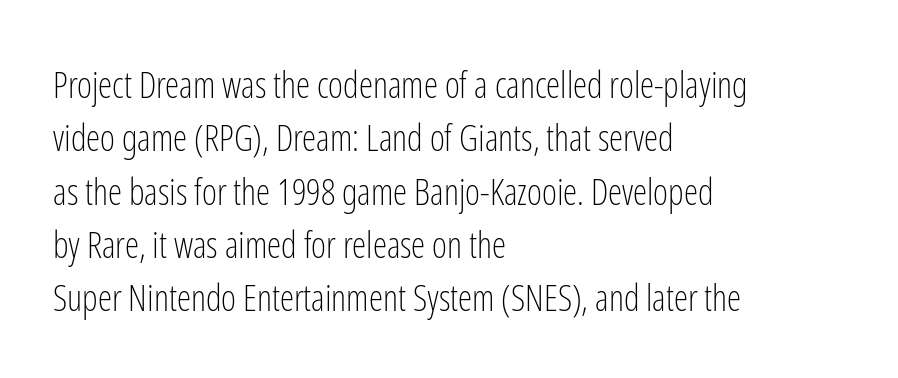
Q: Is the text bold? A: No.
Q: Is the text italic (slanted)? A: No, it is upright.
Q: Is the typeface a serif or a sans-serif typeface? A: Sans-serif.
Q: Is the text underlined? A: No.
Q: How is the paragraph aligned? A: Left-aligned.
Q: Is the spacing between letters normal or unusually wide? A: Normal.
Q: Is the spacing between lines tight, normal or loose? A: Normal.
Q: Width (condensed, normal, or wide)? A: Condensed.
Q: Stroke contrast? A: Low.
Q: x-height? A: Medium.
Q: Monospaced? A: No.
